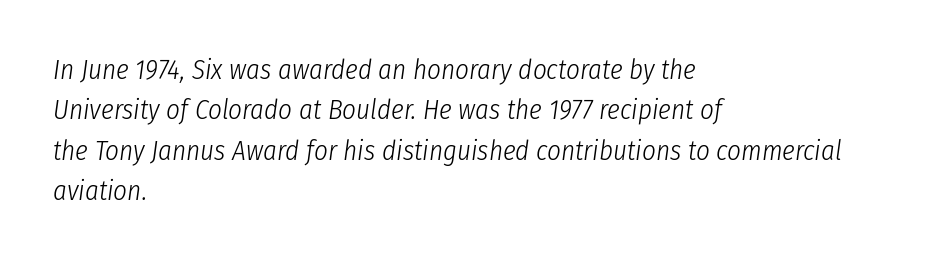
How would I describe the line gaps? Plain and ordinary. In terms of posture, this sample is oblique. Layout note: lines flush left. Nothing unusual about the tracking: characters are spaced as the font intends. Bold? No — there's no thickening of the strokes. Words float on clear page, feet unadorned.
